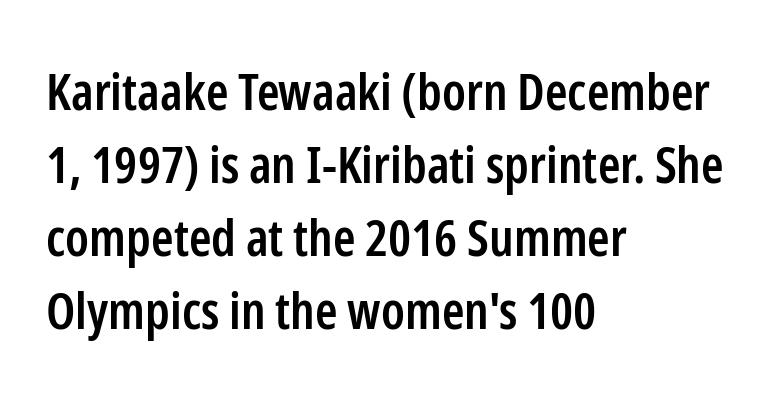
The image shows 51 px semibold, condensed sans-serif type, upright; set left-aligned, normal line spacing (1.43x), normal letter spacing, not underlined; low stroke contrast and a medium x-height.
